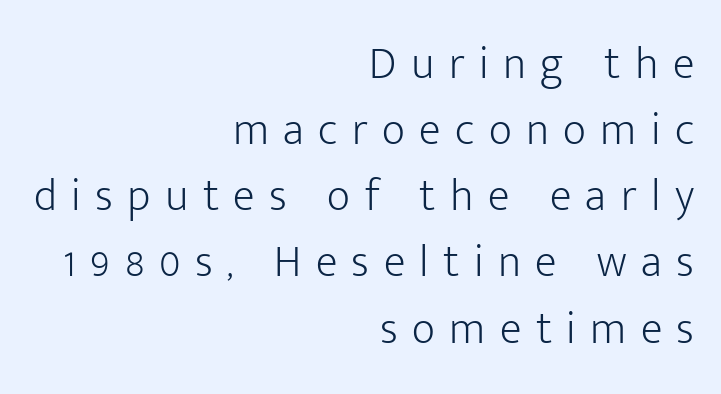
{"serif": "no", "italic": "no", "bold": "no", "weight": "light", "width": "normal", "stroke_contrast": "low", "x_height": "medium", "monospaced": "no", "underline": "no", "align": "right", "line_spacing": "normal", "line_spacing_ratio": 1.47, "letter_spacing": "wide", "letter_spacing_em": 0.32, "glyph_px": 45}
